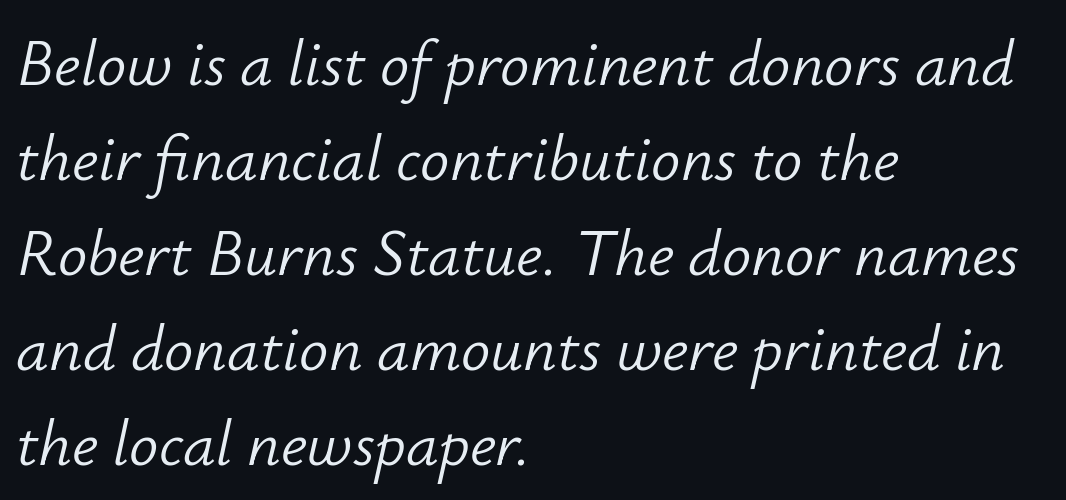
{"italic": "yes", "lean": "right", "slant_degrees": 12, "bold": "no", "weight": "light", "width": "normal", "stroke_contrast": "low", "x_height": "small", "monospaced": "no", "underline": "no", "align": "left", "line_spacing": "normal", "line_spacing_ratio": 1.46, "letter_spacing": "normal", "letter_spacing_em": 0.0, "glyph_px": 65}
